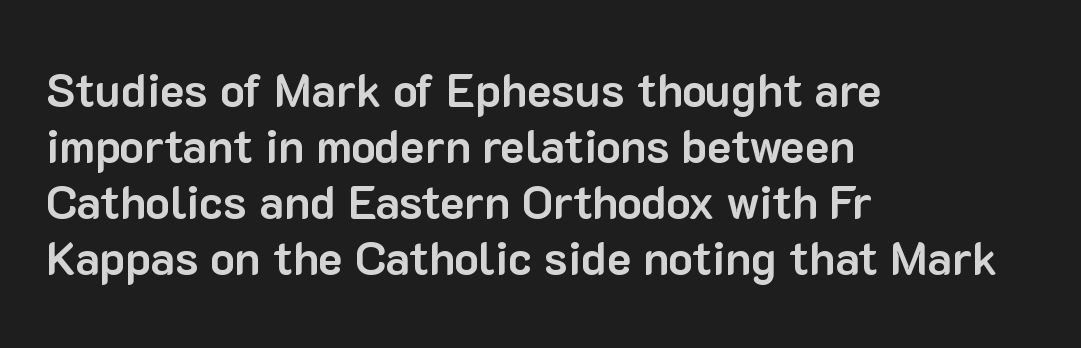
{"serif": "no", "italic": "no", "bold": "yes", "weight": "bold", "width": "normal", "stroke_contrast": "low", "x_height": "medium", "monospaced": "no", "underline": "no", "align": "left", "line_spacing_ratio": 1.22, "letter_spacing": "normal", "letter_spacing_em": 0.0, "glyph_px": 46}
